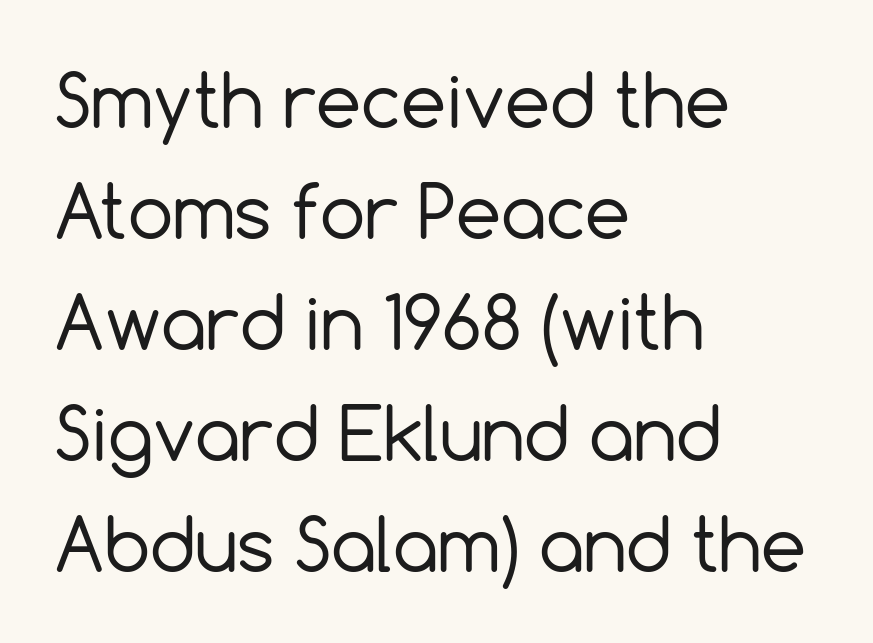
The image shows 72 px regular-weight sans-serif type, upright; set left-aligned, normal line spacing (1.54x), normal letter spacing, not underlined; a medium x-height.
